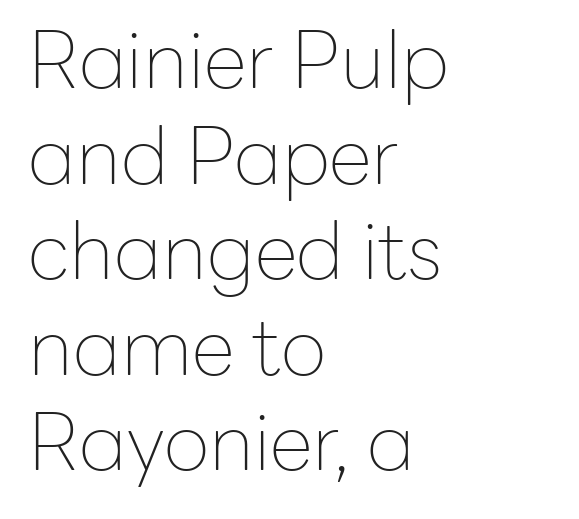
The image shows 79 px thin sans-serif type, upright; set left-aligned, line spacing 1.21x, normal letter spacing, not underlined; low stroke contrast and a medium x-height.
